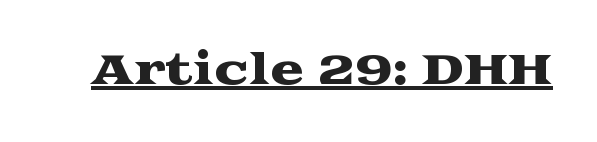
{"serif": "yes", "italic": "no", "width": "wide", "stroke_contrast": "medium", "x_height": "medium", "monospaced": "no", "underline": "yes", "letter_spacing": "normal", "letter_spacing_em": 0.0, "glyph_px": 41}
